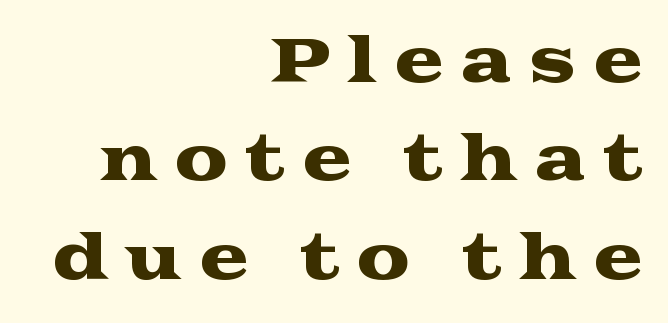
The image shows 60 px wide serif type, upright; set right-aligned, normal line spacing (1.64x), unusually wide letter spacing (+0.27 em), not underlined; medium stroke contrast and a medium x-height.
